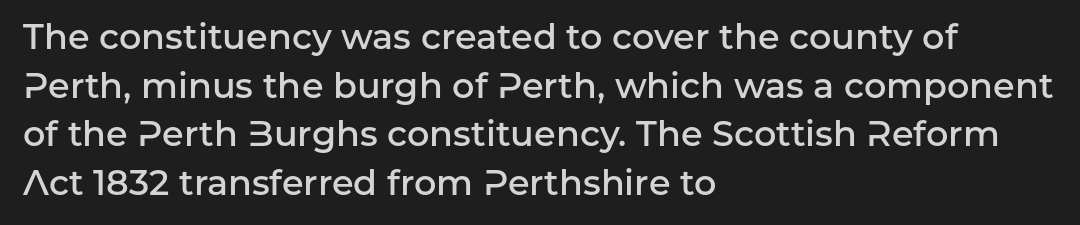
Q: Is the text bold? A: Semi-bold.
Q: Is the text italic (slanted)? A: No, it is upright.
Q: Is the typeface a serif or a sans-serif typeface? A: Sans-serif.
Q: Is the text underlined? A: No.
Q: How is the paragraph aligned? A: Left-aligned.
Q: Is the spacing between letters normal or unusually wide? A: Normal.
Q: Is the spacing between lines tight, normal or loose? A: Normal.
Q: Width (condensed, normal, or wide)? A: Normal.
Q: Stroke contrast? A: Low.
Q: x-height? A: Medium.
Q: Monospaced? A: No.
